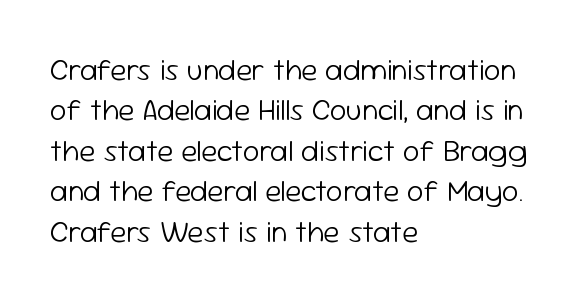
Q: Is the text bold? A: No.
Q: Is the text italic (slanted)? A: No, it is upright.
Q: Is the typeface a serif or a sans-serif typeface? A: Sans-serif.
Q: Is the text underlined? A: No.
Q: How is the paragraph aligned? A: Left-aligned.
Q: Is the spacing between letters normal or unusually wide? A: Normal.
Q: Is the spacing between lines tight, normal or loose? A: Normal.
Q: Width (condensed, normal, or wide)? A: Normal.
Q: Stroke contrast? A: Low.
Q: x-height? A: Medium.
Q: Monospaced? A: No.
